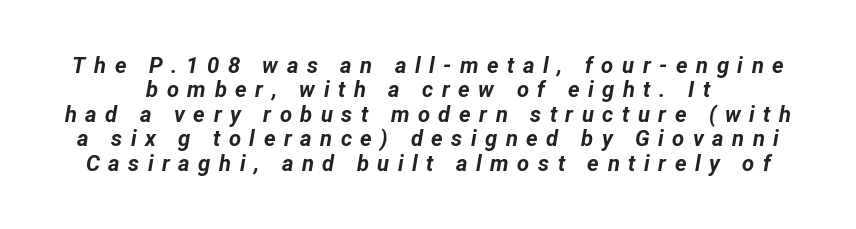
The image shows 22 px bold type, italic (leaning right); set tight line spacing (1.11x), unusually wide letter spacing (+0.39 em), not underlined.
